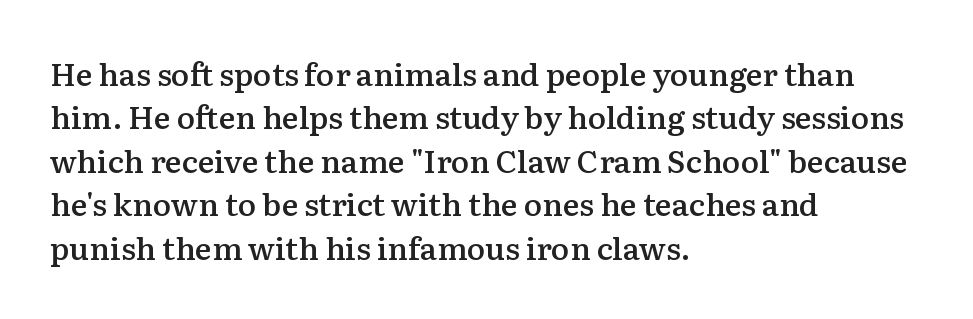
{"serif": "yes", "italic": "no", "bold": "semi", "weight": "semibold", "width": "normal", "stroke_contrast": "medium", "x_height": "medium", "monospaced": "no", "underline": "no", "align": "left", "line_spacing": "normal", "line_spacing_ratio": 1.4, "letter_spacing": "normal", "letter_spacing_em": 0.0, "glyph_px": 31}
